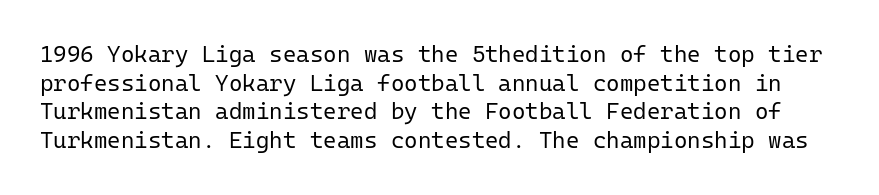
Honestly, the letter spacing is just normal — you wouldn't notice it. Lines of text with bare space underneath. Honestly, the row spacing looks completely unremarkable. Think standard paragraph weight, or any step lighter than that. Ascenders rise straight up at ninety degrees.
